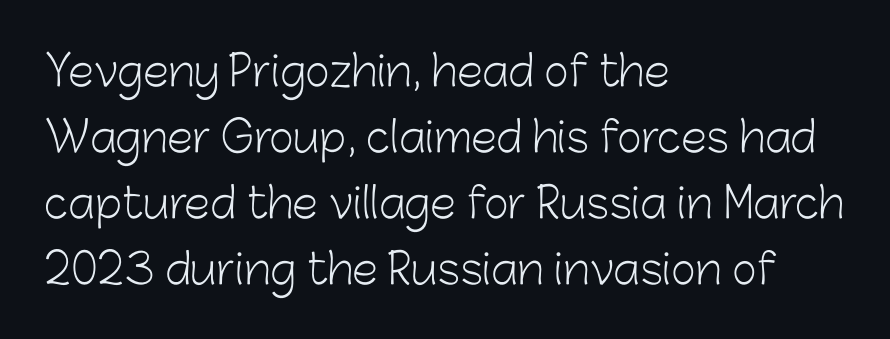
The image shows 42 px light sans-serif type, upright; set left-aligned, normal line spacing (1.57x), normal letter spacing, not underlined; low stroke contrast and a medium x-height.
